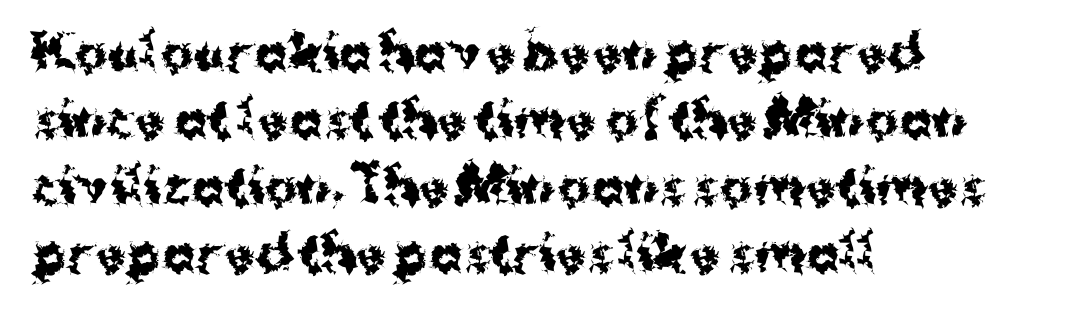
The image shows 49 px bold sans-serif type, upright; set left-aligned, normal line spacing (1.37x), normal letter spacing, not underlined; medium stroke contrast and a medium x-height.
